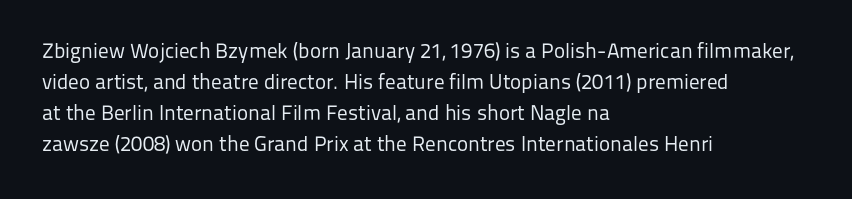
If you drew a line through each stem, it would be perfectly vertical. Leftover space on each line is placed entirely after the last word. The vertical gap from one line to the next is medium. The specimen omits any rule beneath the text block's lines.
